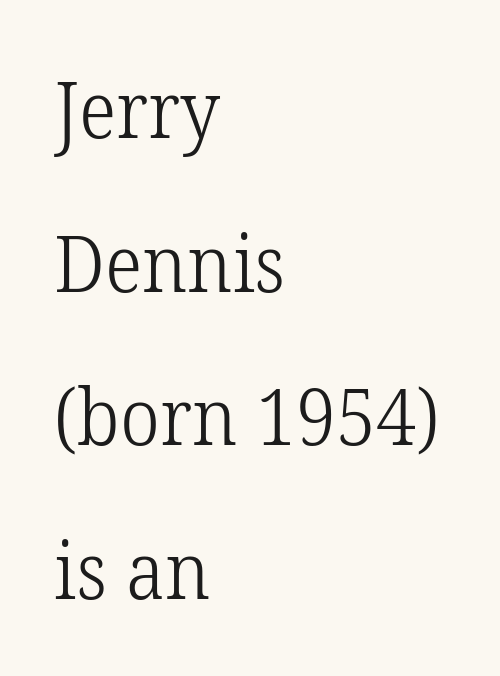
One glance says open: line gaps are wider than usual. Typographically, this falls in the serif category. Nope, not italic — everything's standing straight. Honestly, there is no underline to notice here at all.
